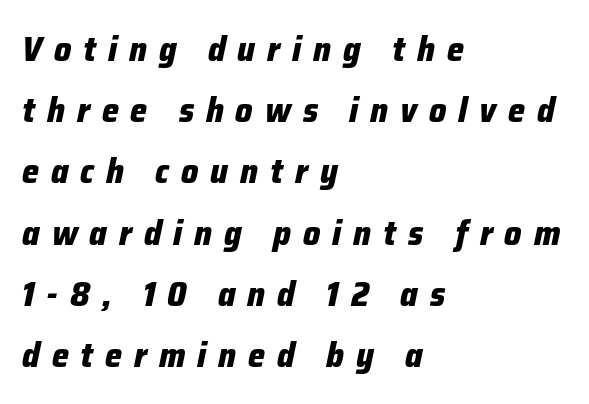
The image shows 34 px heavy type, italic (leaning right); set left-aligned, line spacing 1.8x, unusually wide letter spacing (+0.35 em), not underlined; low stroke contrast and a medium x-height.
